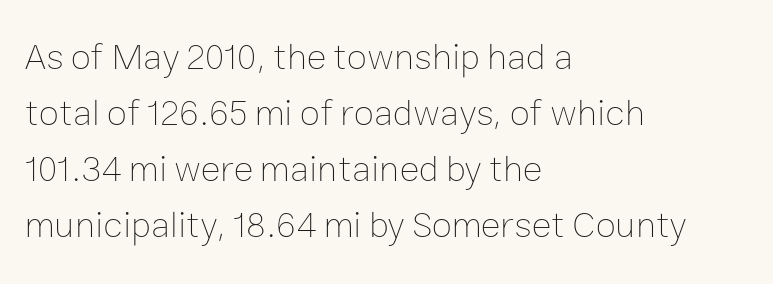
Q: Is the text bold? A: No.
Q: Is the text italic (slanted)? A: No, it is upright.
Q: Is the text underlined? A: No.
Q: How is the paragraph aligned? A: Left-aligned.
Q: Is the spacing between letters normal or unusually wide? A: Normal.
Q: Is the spacing between lines tight, normal or loose? A: Normal.
Q: Width (condensed, normal, or wide)? A: Normal.
Q: Stroke contrast? A: Low.
Q: x-height? A: Medium.
Q: Monospaced? A: No.
